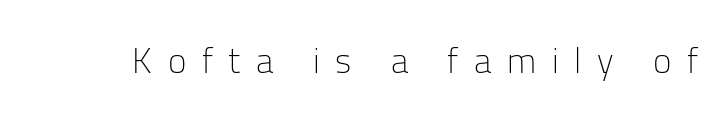
The image shows 35 px light sans-serif type, upright; set unusually wide letter spacing (+0.45 em), not underlined; low stroke contrast and a medium x-height.
